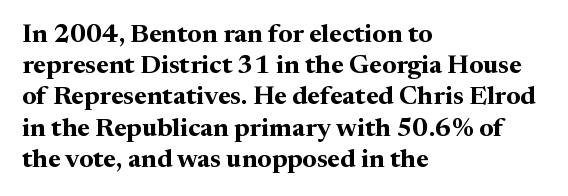
A typesetter would mark this as roman, not italic. The face used here is rendered with its standard letterfit. As a designer I'd log this as weight 700, bold. Underlining? Definitely not there. The text block is weighted toward the left margin, trailing off unevenly rightward.
